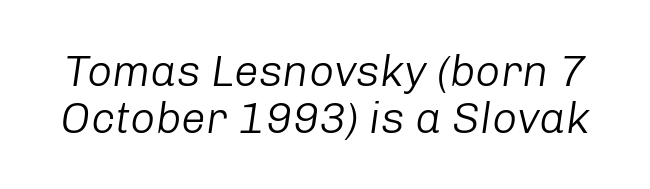
Q: Is the text bold? A: No.
Q: Is the text italic (slanted)? A: Yes, it leans right by about 8 degrees.
Q: Is the text underlined? A: No.
Q: Is the spacing between letters normal or unusually wide? A: Normal.
Q: Is the spacing between lines tight, normal or loose? A: Tight.
Q: Width (condensed, normal, or wide)? A: Normal.
Q: Stroke contrast? A: Low.
Q: x-height? A: Medium.
Q: Monospaced? A: No.
